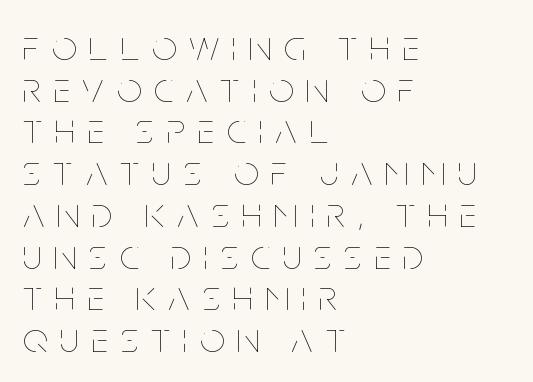
These lines are rendered in a variable-pitch font. No word sits above an underline. The horizontal fit of the characters is loose and conspicuously gappy. Vertically, the passage feels compressed, each row crowding the next. The rendering anchors every line to the left-hand side. Is there any slant? The stems are plumb.
